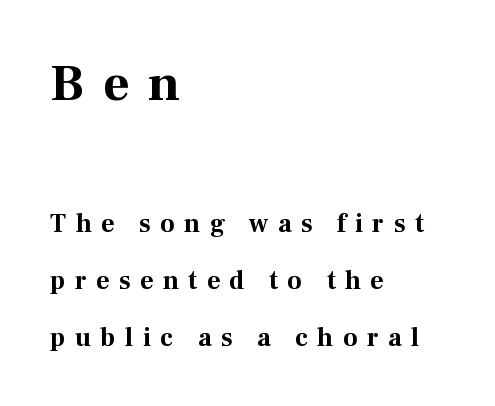
{"serif": "yes", "italic": "no", "bold": "yes", "weight": "bold", "width": "normal", "stroke_contrast": "medium", "x_height": "medium", "monospaced": "no", "underline": "no", "align": "left", "line_spacing": "loose", "line_spacing_ratio": 2.21, "letter_spacing": "wide", "letter_spacing_em": 0.36, "larger_block": "first", "size_ratio": 2.0, "glyph_px": 52}
